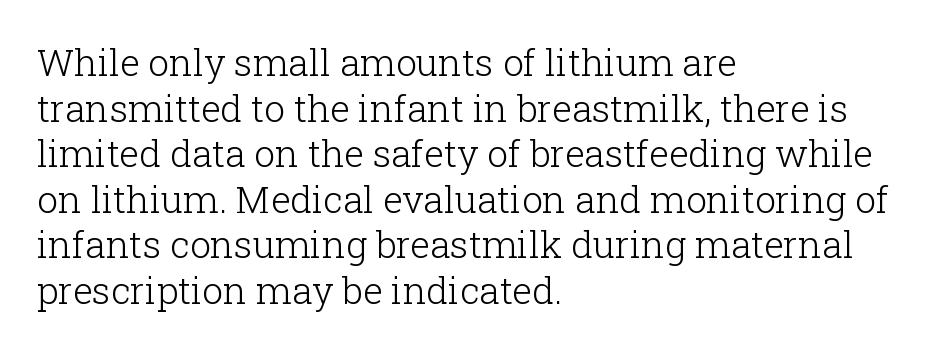
The image shows 37 px light serif type, upright; set left-aligned, line spacing 1.23x, normal letter spacing, not underlined; low stroke contrast and a medium x-height.
